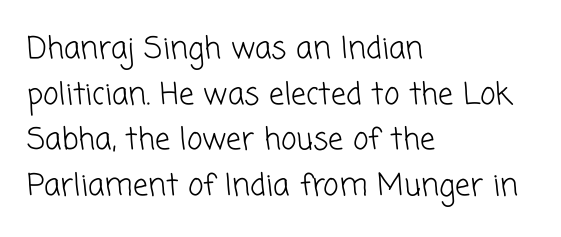
{"serif": "no", "bold": "no", "weight": "light", "width": "normal", "stroke_contrast": "low", "x_height": "medium", "monospaced": "no", "underline": "no", "align": "left", "line_spacing": "normal", "line_spacing_ratio": 1.52, "letter_spacing": "normal", "letter_spacing_em": 0.0, "glyph_px": 30}
